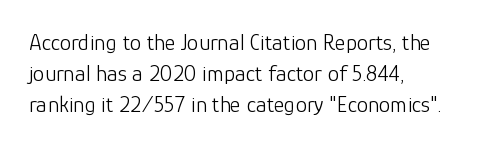
Descenders are the only things crossing below the line. The font sits on the lighter half of the weight spectrum, regular included. Does the copy run flush right? No — it runs flush left. Vertically, the passage feels balanced, rows spaced as you'd expect.
